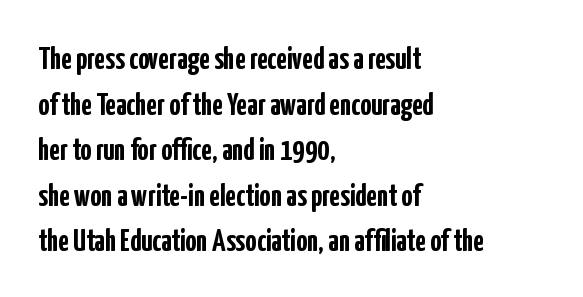
The image shows 31 px semibold, condensed sans-serif type, upright; set left-aligned, normal line spacing (1.47x), normal letter spacing, not underlined; low stroke contrast and a medium x-height.
